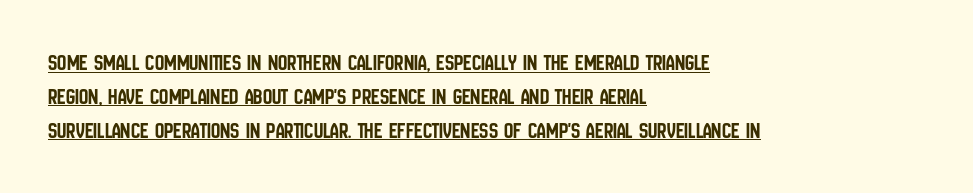
The image shows 23 px text type, upright; set left-aligned, normal line spacing (1.47x), normal letter spacing, underlined.
